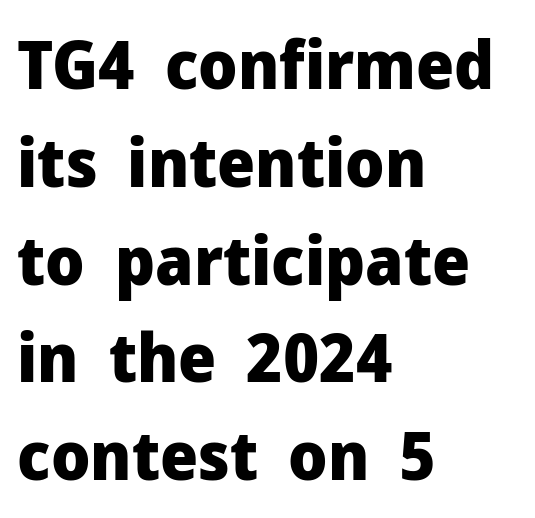
The text block is weighted toward the left margin, trailing off unevenly rightward. The designer left line spacing at the default. Lines of text with bare space underneath. The letters carry no serifs — their stems end cleanly without finishing strokes. The lettering holds an erect, upright posture throughout.
